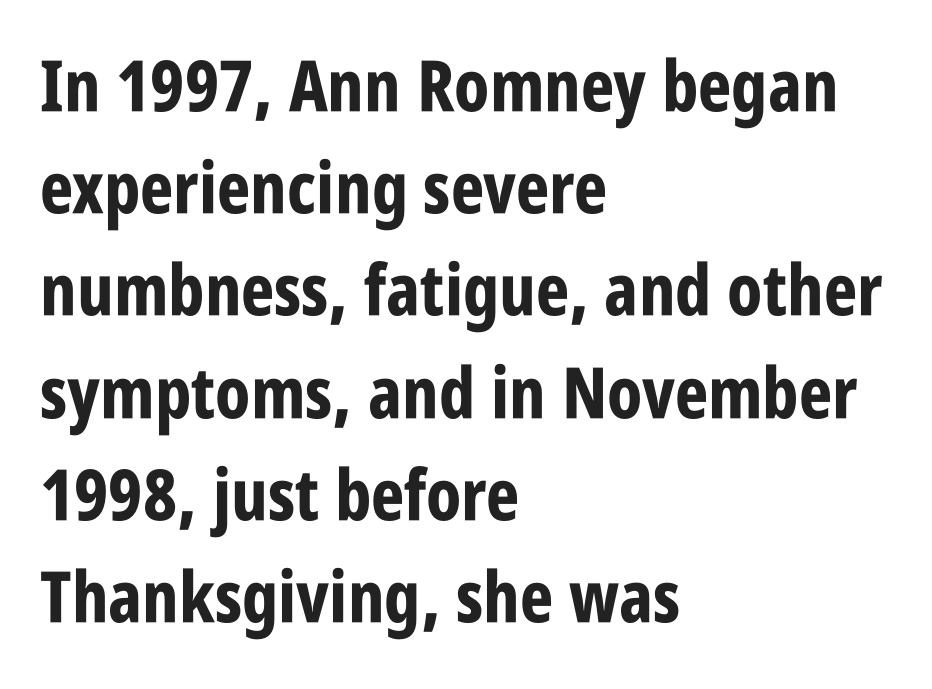
Clear beneath every line of the passage. This sample is left-justified, so line endings fall wherever the words run out. Are there feet on the stems? There aren't — it's a sans. The passage shown is typed in a proportional face where columns would drift. Honestly, the letter spacing is just normal — you wouldn't notice it.
